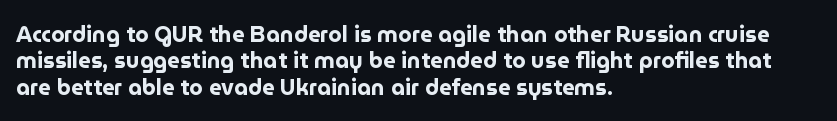
{"italic": "no", "bold": "yes", "underline": "no", "align": "left", "line_spacing_ratio": 1.2, "letter_spacing": "normal", "letter_spacing_em": 0.0, "glyph_px": 22}
